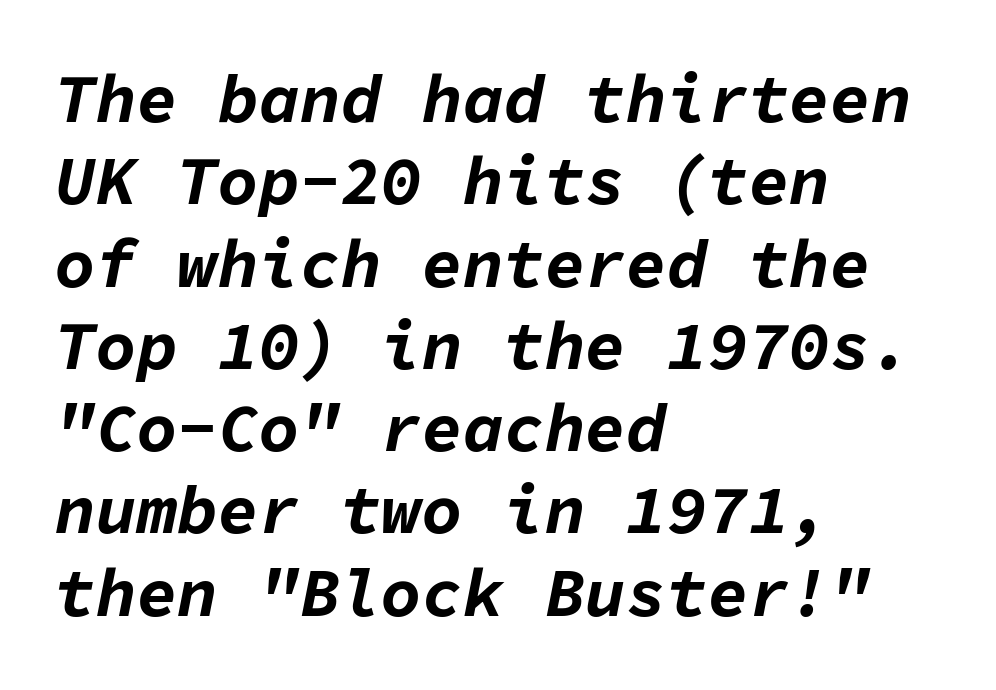
{"italic": "yes", "lean": "right", "slant_degrees": 11, "bold": "yes", "weight": "bold", "width": "normal", "stroke_contrast": "low", "x_height": "medium", "monospaced": "yes", "underline": "no", "align": "left", "line_spacing_ratio": 1.21, "letter_spacing": "normal", "letter_spacing_em": 0.0, "glyph_px": 68}
